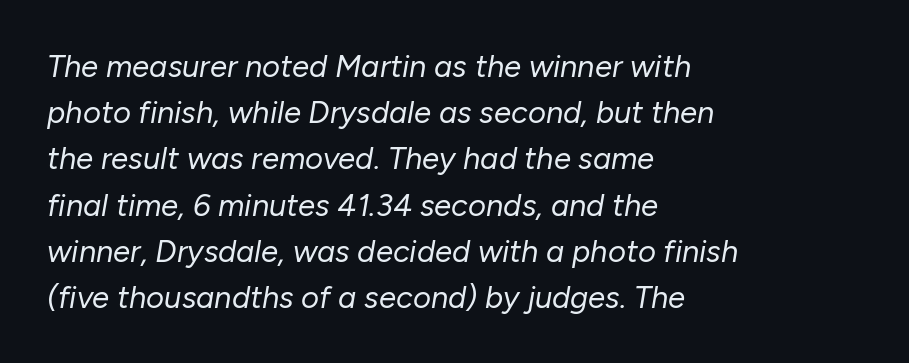
Q: Is the text bold? A: No.
Q: Is the text italic (slanted)? A: Yes, it leans right by about 10 degrees.
Q: Is the text underlined? A: No.
Q: How is the paragraph aligned? A: Left-aligned.
Q: Is the spacing between letters normal or unusually wide? A: Normal.
Q: Is the spacing between lines tight, normal or loose? A: Normal.
Q: Width (condensed, normal, or wide)? A: Normal.
Q: Stroke contrast? A: Low.
Q: x-height? A: Medium.
Q: Monospaced? A: No.
